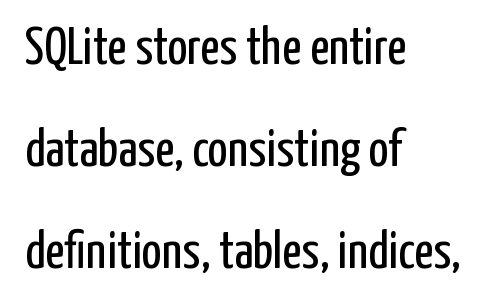
{"serif": "no", "italic": "no", "bold": "no", "weight": "regular", "width": "condensed", "stroke_contrast": "low", "x_height": "medium", "monospaced": "no", "underline": "no", "align": "left", "line_spacing": "loose", "line_spacing_ratio": 1.92, "letter_spacing": "normal", "letter_spacing_em": 0.0, "glyph_px": 53}
